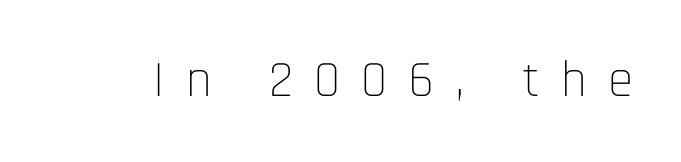
The image shows 51 px thin, condensed sans-serif type, upright; set unusually wide letter spacing (+0.42 em), not underlined; low stroke contrast and a large x-height.
